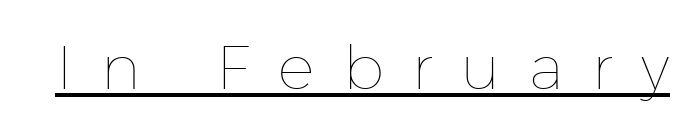
The image shows 61 px thin type, upright; set unusually wide letter spacing (+0.47 em), underlined; low stroke contrast and a medium x-height.
